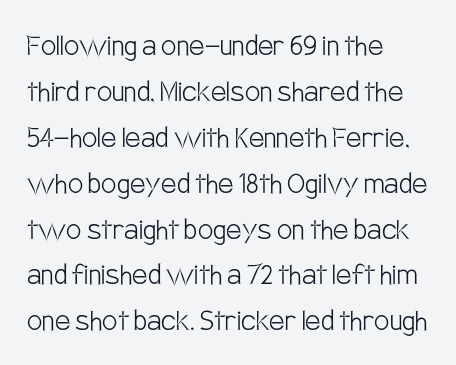
A clean baseline with only descenders dipping below it. The passage shown is typed in a proportional face where columns would drift. In terms of leading, this rendering sits right in the middle. This sample uses plain, unmodified letter spacing.
